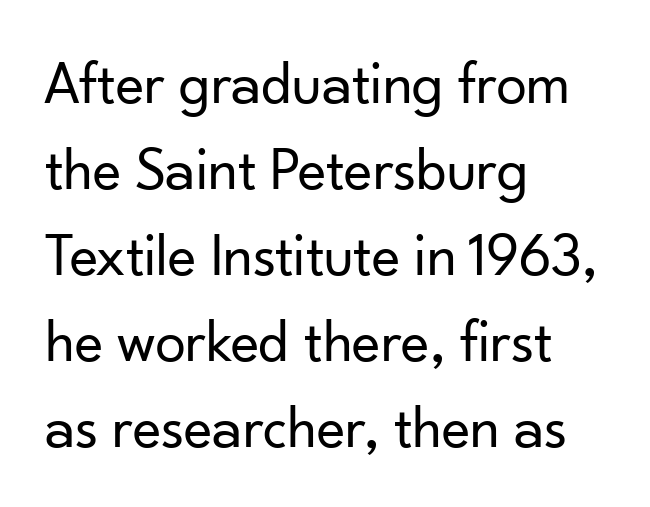
{"serif": "no", "italic": "no", "bold": "no", "weight": "regular", "width": "normal", "stroke_contrast": "low", "x_height": "small", "monospaced": "no", "underline": "no", "align": "left", "line_spacing": "normal", "line_spacing_ratio": 1.41, "letter_spacing": "normal", "letter_spacing_em": 0.0, "glyph_px": 61}
